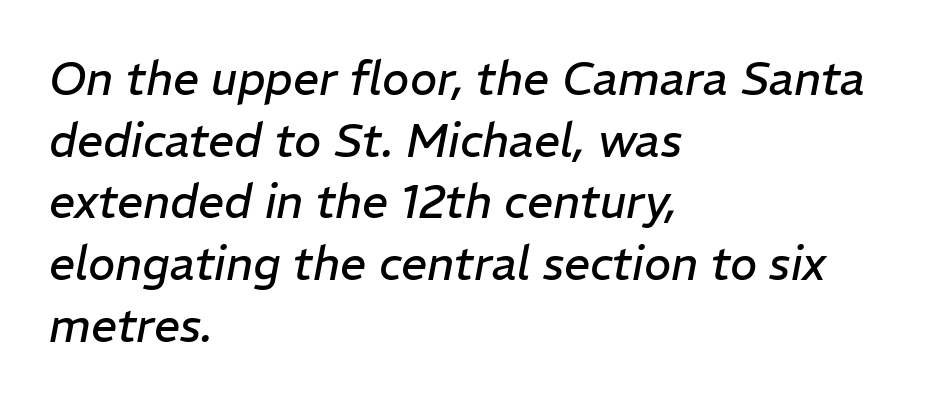
Q: Is the text bold? A: No.
Q: Is the text italic (slanted)? A: Yes, it leans right by about 11 degrees.
Q: Is the text underlined? A: No.
Q: How is the paragraph aligned? A: Left-aligned.
Q: Is the spacing between letters normal or unusually wide? A: Normal.
Q: Is the spacing between lines tight, normal or loose? A: Normal.
Q: Width (condensed, normal, or wide)? A: Normal.
Q: Stroke contrast? A: Low.
Q: x-height? A: Medium.
Q: Monospaced? A: No.
